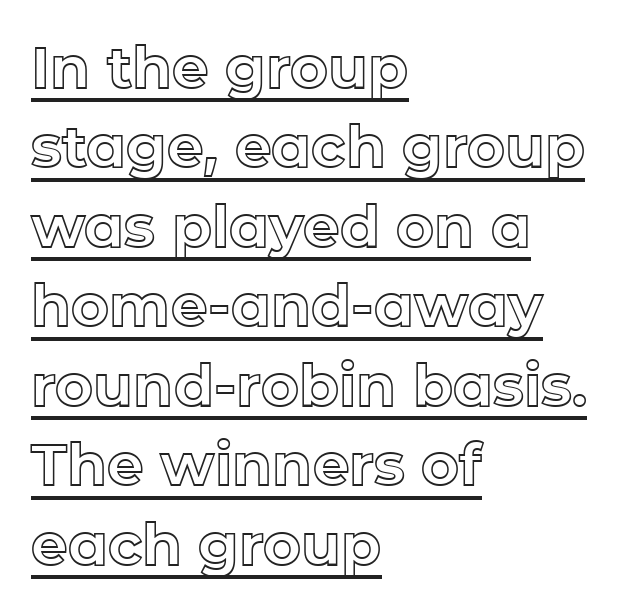
Q: Is the text italic (slanted)? A: No, it is upright.
Q: Is the text underlined? A: Yes.
Q: How is the paragraph aligned? A: Left-aligned.
Q: Is the spacing between letters normal or unusually wide? A: Normal.
Q: Is the spacing between lines tight, normal or loose? A: Normal.
Q: Width (condensed, normal, or wide)? A: Normal.
Q: x-height? A: Medium.
Q: Monospaced? A: No.
